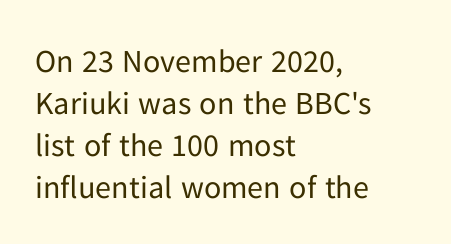
{"serif": "no", "italic": "no", "bold": "no", "weight": "regular", "width": "normal", "stroke_contrast": "low", "x_height": "medium", "monospaced": "no", "underline": "no", "align": "left", "line_spacing": "normal", "line_spacing_ratio": 1.31, "letter_spacing": "normal", "letter_spacing_em": 0.0, "glyph_px": 32}
